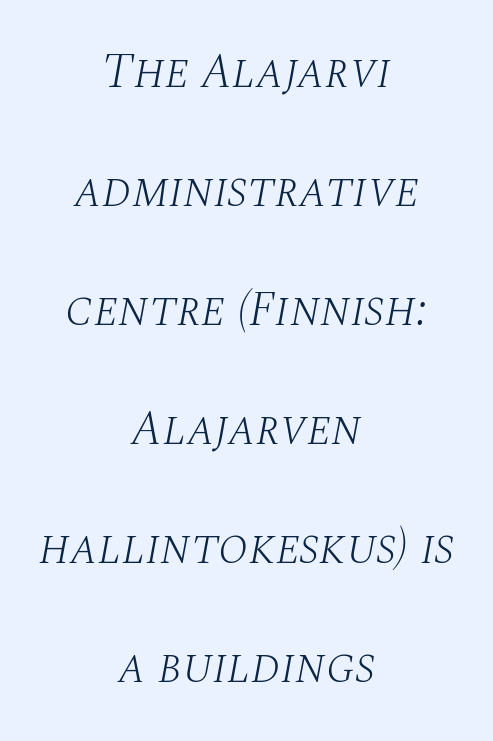
The image shows 49 px light serif type, italic (leaning right); set centered, loose line spacing (2.43x), normal letter spacing, not underlined; medium stroke contrast and a large x-height.
